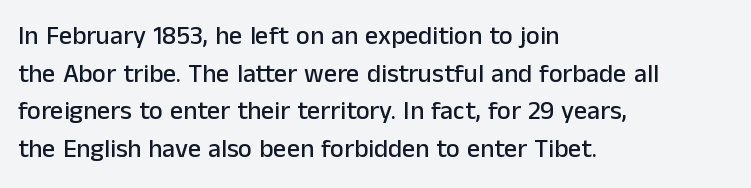
Which margin do the lines hug? The left one — the right edge is uneven. This sample uses plain, unmodified letter spacing. Glance below the letters and you will spot only blank space. Baseline-to-baseline distance is the conventional proportion of letter height.
